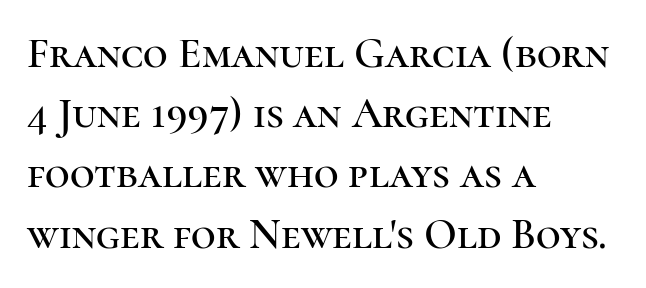
The image shows 43 px serif type, upright; set left-aligned, normal line spacing (1.4x), normal letter spacing, not underlined; high stroke contrast and a medium x-height.
